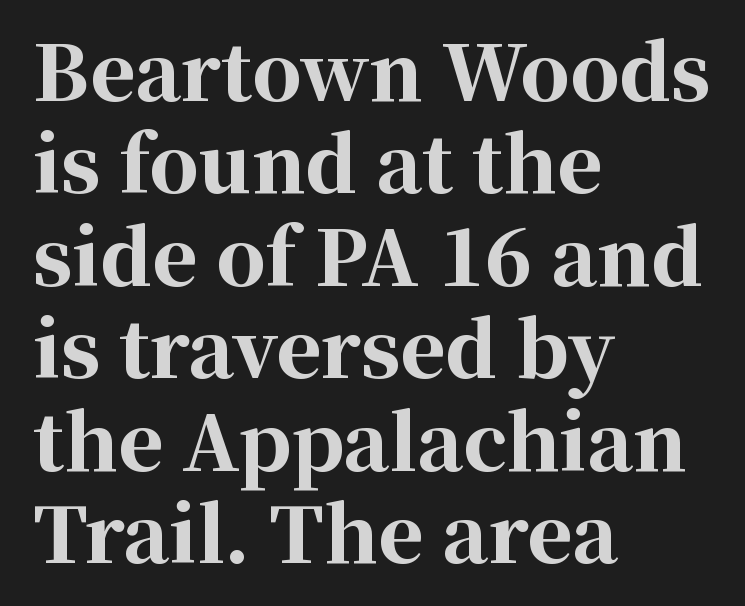
{"serif": "yes", "italic": "no", "bold": "yes", "weight": "bold", "width": "normal", "stroke_contrast": "high", "x_height": "medium", "monospaced": "no", "underline": "no", "align": "left", "line_spacing_ratio": 1.2, "letter_spacing": "normal", "letter_spacing_em": 0.0, "glyph_px": 77}
